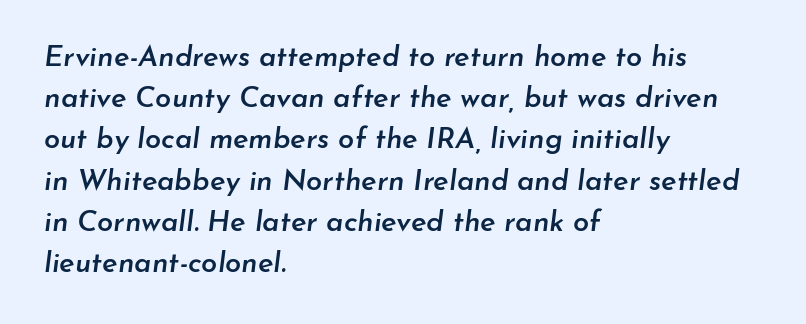
Q: Is the text bold? A: Semi-bold.
Q: Is the text italic (slanted)? A: Yes, it leans right by about 7 degrees.
Q: Is the text underlined? A: No.
Q: How is the paragraph aligned? A: Left-aligned.
Q: Is the spacing between letters normal or unusually wide? A: Normal.
Q: Is the spacing between lines tight, normal or loose? A: Normal.
Q: Width (condensed, normal, or wide)? A: Normal.
Q: Stroke contrast? A: Low.
Q: x-height? A: Small.
Q: Monospaced? A: No.
